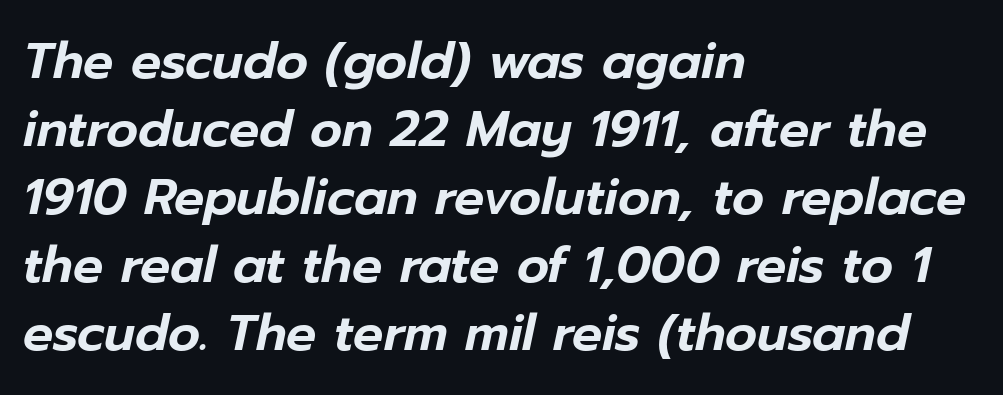
Layout note: lines flush left. Notice how descenders clear the ascenders below comfortably — that's standard leading. Underlining? Definitely not there. Is the letter spacing exaggerated? No — it looks like the ordinary default. Do the characters align in a grid? No, the font is proportional. The font's italic variant was chosen for this text.
